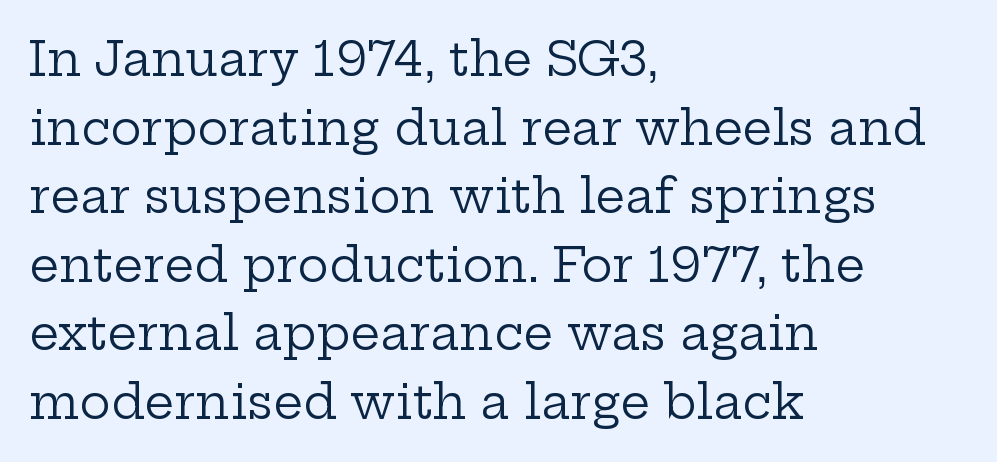
{"serif": "yes", "italic": "no", "bold": "no", "weight": "regular", "width": "wide", "stroke_contrast": "low", "x_height": "medium", "monospaced": "no", "underline": "no", "align": "left", "line_spacing": "normal", "line_spacing_ratio": 1.46, "letter_spacing": "normal", "letter_spacing_em": 0.0, "glyph_px": 47}
